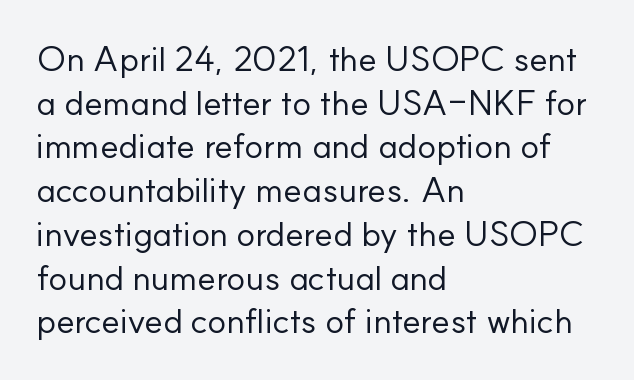
The image shows 35 px regular-weight sans-serif type, upright; set left-aligned, normal line spacing (1.25x), normal letter spacing, not underlined; low stroke contrast and a small x-height.
